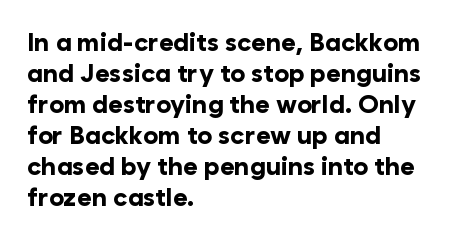
You'd pick this weight for a headline — it's a proper bold. Upright lettering throughout. Nothing unusual about the tracking: characters are spaced as the font intends. Check the space under the baseline: it is left empty.
